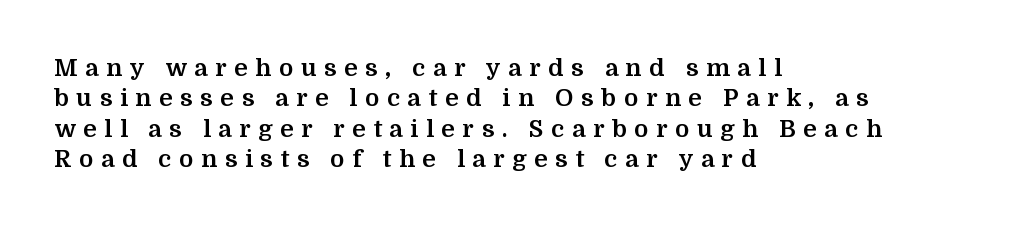
{"italic": "no", "bold": "yes", "underline": "no", "align": "left", "line_spacing": "normal", "line_spacing_ratio": 1.27, "letter_spacing": "wide", "letter_spacing_em": 0.32, "glyph_px": 24}
